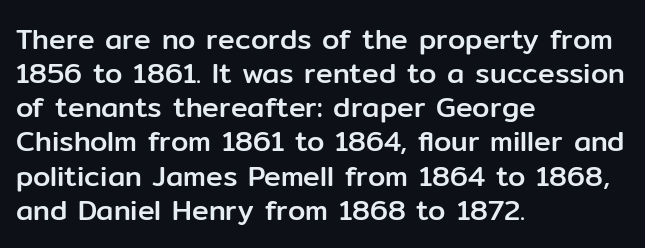
The image shows 28 px sans-serif type, upright; set left-aligned, line spacing 1.22x, normal letter spacing, not underlined; low stroke contrast and a medium x-height.
